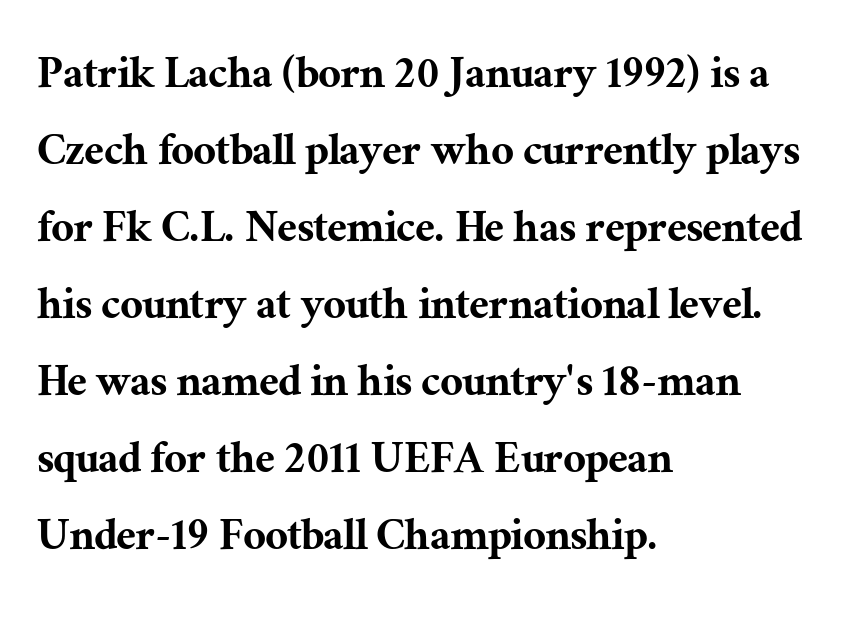
Descenders are the only things crossing below the line. Short note: letters normally spaced. Each line starts at the same left margin while the right side varies. Students, observe: this is what conventionally led text looks like.
